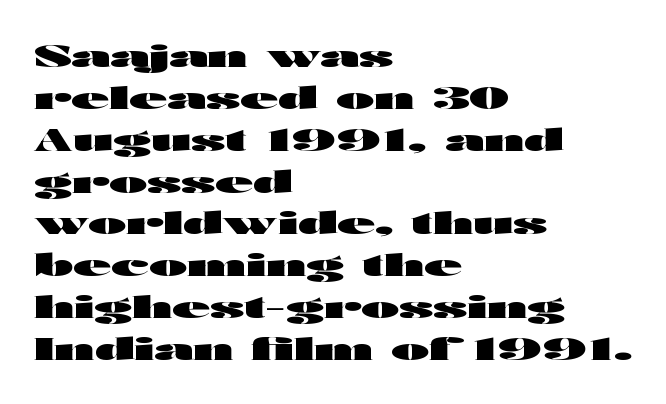
How are the letters spaced? Ordinarily, with no added tracking. Does the weight exceed regular? Yes, all the way to bold. The space directly below the letters is spotless. Leftover space on each line is placed entirely after the last word. Each letter keeps its own natural width here, so spacing adapts to shape. This sample uses an upright cut, with every glyph sitting square on the baseline.
